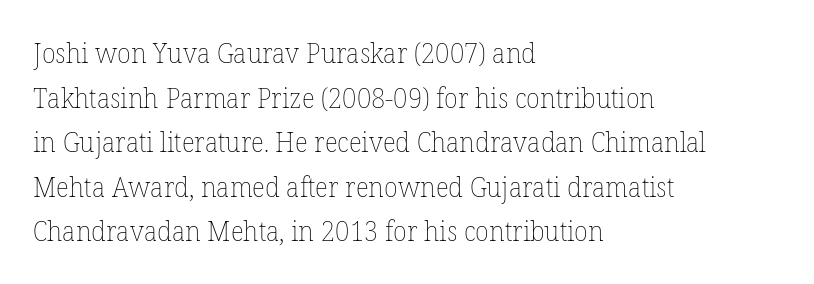
Q: Is the text bold? A: No.
Q: Is the text italic (slanted)? A: No, it is upright.
Q: Is the text underlined? A: No.
Q: How is the paragraph aligned? A: Left-aligned.
Q: Is the spacing between letters normal or unusually wide? A: Normal.
Q: Is the spacing between lines tight, normal or loose? A: Normal.
Q: Width (condensed, normal, or wide)? A: Normal.
Q: Stroke contrast? A: Low.
Q: x-height? A: Medium.
Q: Monospaced? A: No.
